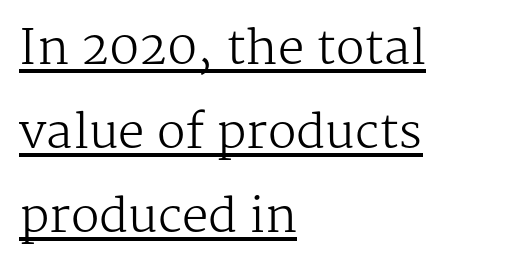
{"serif": "yes", "italic": "no", "bold": "no", "weight": "regular", "width": "normal", "stroke_contrast": "medium", "x_height": "medium", "monospaced": "no", "underline": "yes", "align": "left", "line_spacing_ratio": 1.79, "letter_spacing": "normal", "letter_spacing_em": 0.0, "glyph_px": 47}
